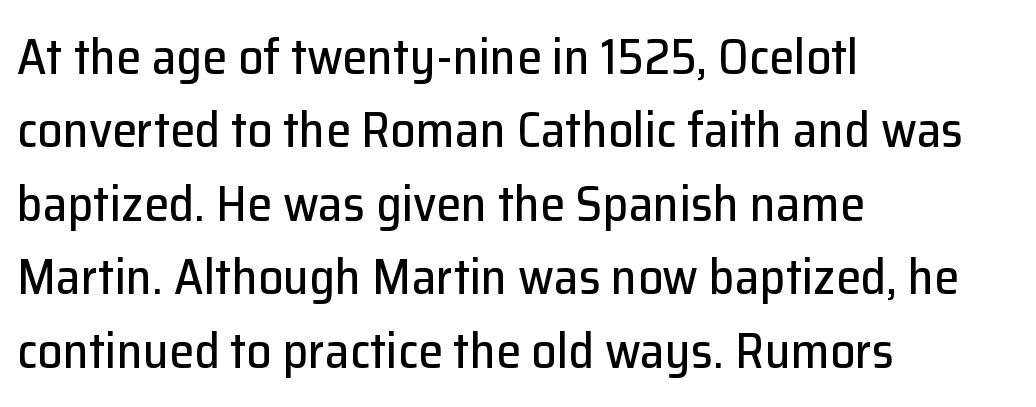
Spacing verdict: proportional, widths tailored to each character. Short note: letters normally spaced. Every row of glyphs begins at an identical x-position on the left. To sum up the face: it is a sans, with no serifs.
